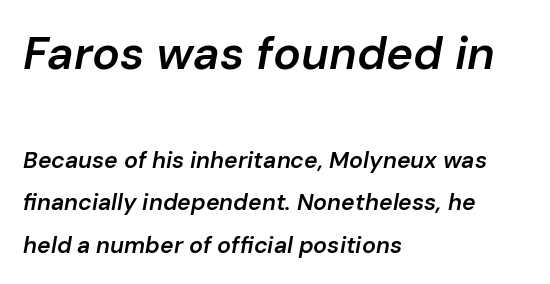
{"italic": "yes", "lean": "right", "slant_degrees": 10, "bold": "semi", "weight": "semibold", "width": "normal", "stroke_contrast": "low", "x_height": "medium", "monospaced": "no", "underline": "no", "align": "left", "line_spacing_ratio": 1.85, "letter_spacing": "normal", "letter_spacing_em": 0.0, "larger_block": "first", "size_ratio": 2.0, "glyph_px": 46}
